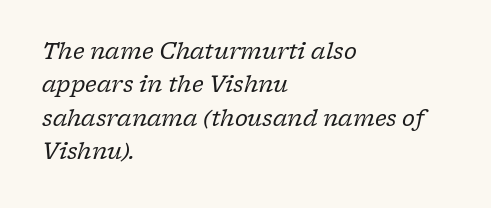
{"italic": "yes", "lean": "right", "slant_degrees": 17, "bold": "no", "underline": "no", "align": "left", "line_spacing": "normal", "line_spacing_ratio": 1.52, "letter_spacing": "normal", "letter_spacing_em": 0.0, "glyph_px": 22}
